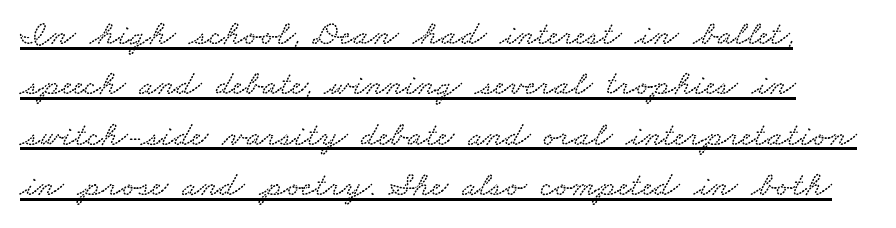
The rendered words wear a rule along their underside. Summary of vertical rhythm: regular, with standard interline spacing. Observe the ordinary spacing: letters are neighbours, not strangers. The letters advance in unequal steps, a hallmark of proportional type.
